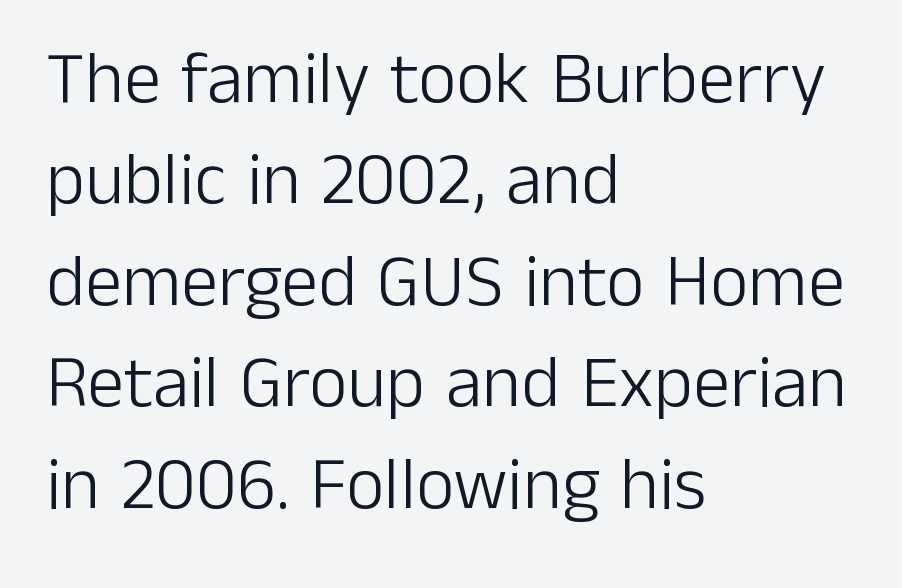
A typesetter would label this face a sans. Do the letters lean? They stand straight. The rendering anchors every line to the left-hand side. Summary of weight: not heavy and not bold. Default kerning and tracking; the words read as compact shapes. In terms of leading, this rendering sits right in the middle.
